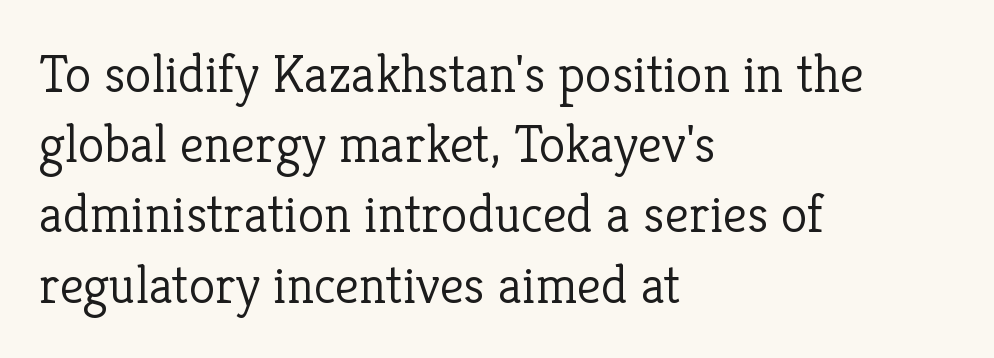
The image shows 54 px light serif type, upright; set left-aligned, normal line spacing (1.3x), normal letter spacing, not underlined; low stroke contrast and a medium x-height.
